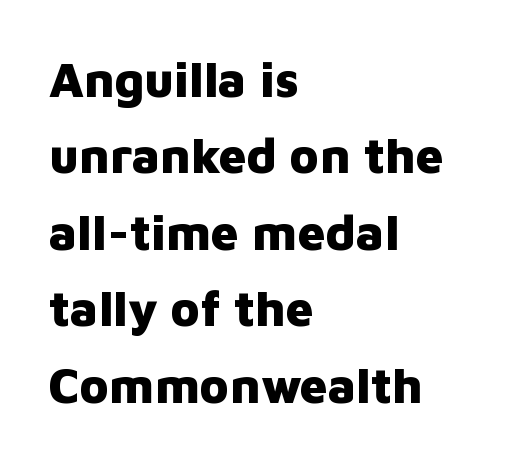
The image shows 49 px heavy sans-serif type, upright; set left-aligned, normal line spacing (1.56x), normal letter spacing, not underlined; low stroke contrast and a medium x-height.
